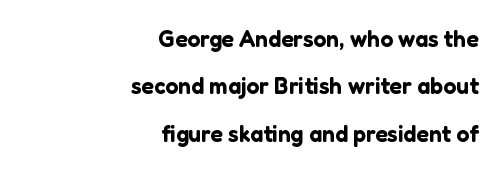
A clean baseline with only descenders dipping below it. Nope, not italic — everything's standing straight. The text block is weighted toward the right margin, trailing off unevenly leftward. The line-height multiplier appears high, well above default. Spacing between characters is what you'd get straight out of the box.
